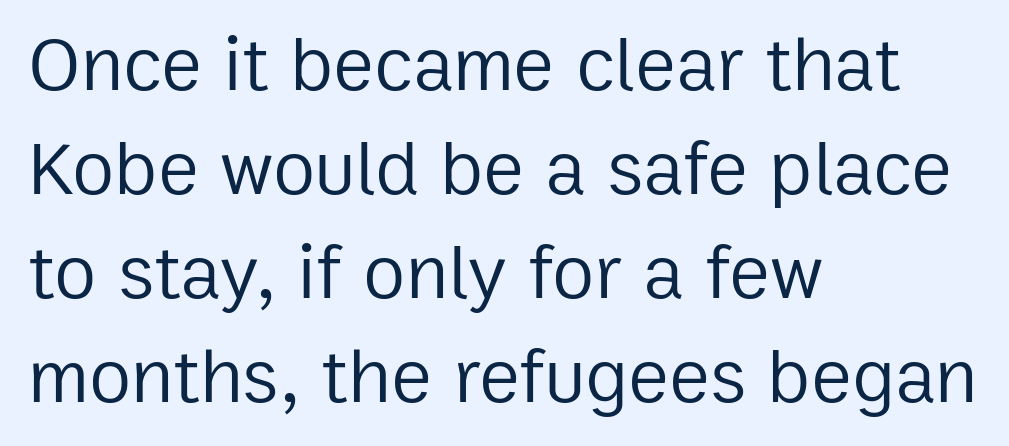
The image shows 77 px regular-weight sans-serif type, upright; set left-aligned, normal line spacing (1.35x), normal letter spacing, not underlined; low stroke contrast and a medium x-height.
